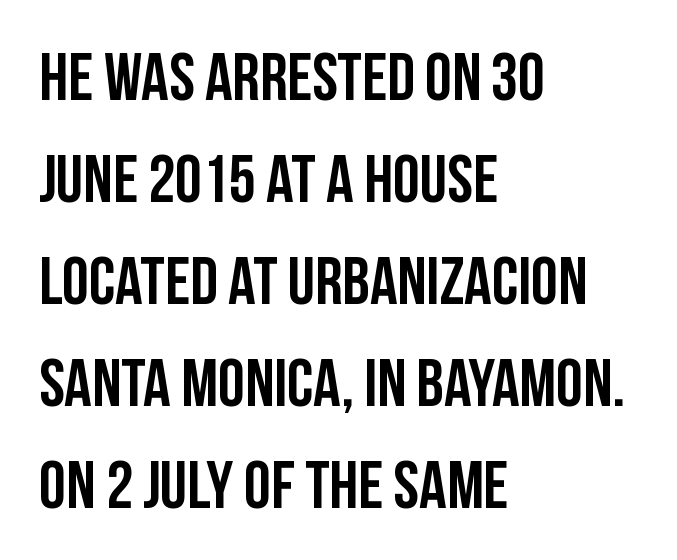
Any mark beneath the type? The region is blank. Default kerning and tracking; the words read as compact shapes. Note the varied advance widths — an 'i' is clearly narrower than an 'm'. Type style note: lacks serifs. Ascenders rise straight up at ninety degrees.
